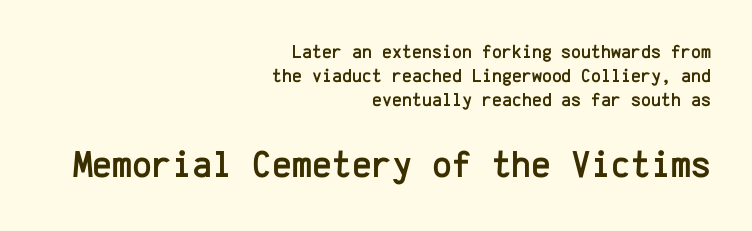
{"serif": "no", "italic": "no", "width": "normal", "stroke_contrast": "low", "x_height": "medium", "monospaced": "yes", "underline": "no", "align": "right", "line_spacing": "normal", "line_spacing_ratio": 1.26, "letter_spacing": "normal", "letter_spacing_em": 0.0, "larger_block": "second", "size_ratio": 2.0, "glyph_px": 38}
